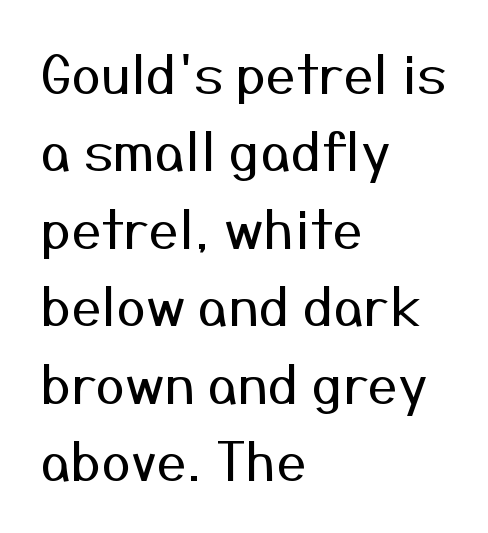
{"serif": "no", "italic": "no", "bold": "no", "weight": "regular", "width": "normal", "stroke_contrast": "medium", "x_height": "medium", "monospaced": "no", "underline": "no", "align": "left", "line_spacing": "normal", "line_spacing_ratio": 1.46, "letter_spacing": "normal", "letter_spacing_em": 0.0, "glyph_px": 53}
